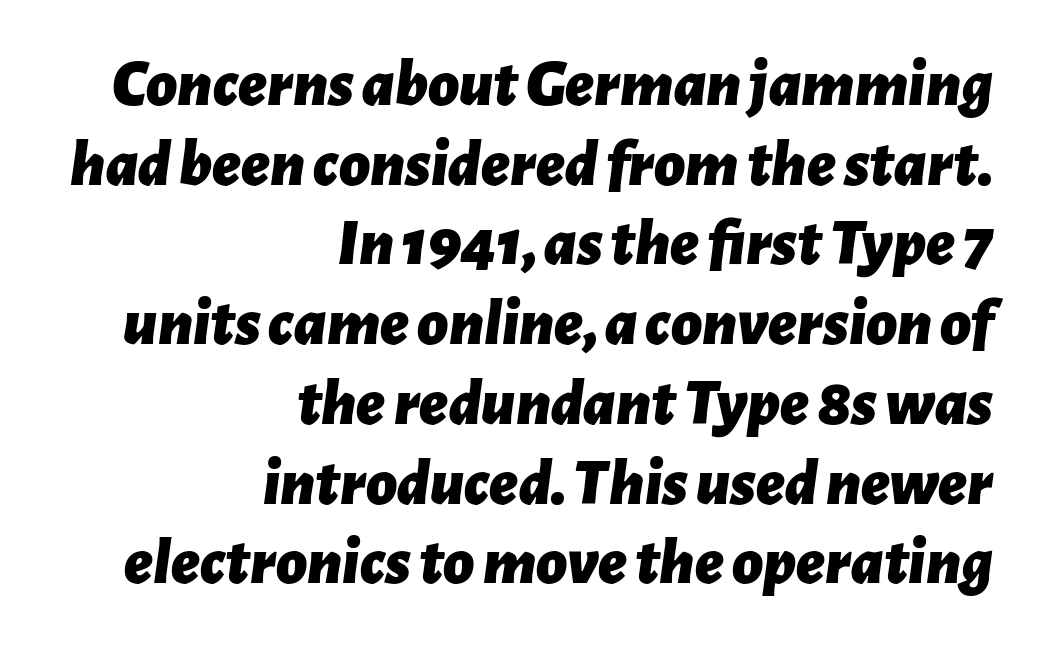
Q: Is the text bold? A: Yes.
Q: Is the text italic (slanted)? A: Yes, it leans right by about 7 degrees.
Q: Is the text underlined? A: No.
Q: How is the paragraph aligned? A: Right-aligned.
Q: Is the spacing between letters normal or unusually wide? A: Normal.
Q: Width (condensed, normal, or wide)? A: Normal.
Q: Stroke contrast? A: Low.
Q: x-height? A: Medium.
Q: Monospaced? A: No.
